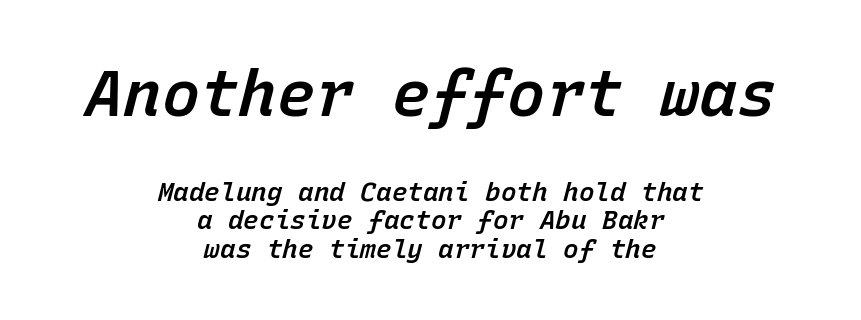
{"italic": "yes", "lean": "right", "slant_degrees": 15, "bold": "semi", "weight": "semibold", "width": "normal", "stroke_contrast": "low", "x_height": "medium", "monospaced": "yes", "underline": "no", "align": "center", "line_spacing": "tight", "line_spacing_ratio": 1.09, "letter_spacing": "normal", "letter_spacing_em": 0.0, "larger_block": "first", "size_ratio": 2.46, "glyph_px": 64}
